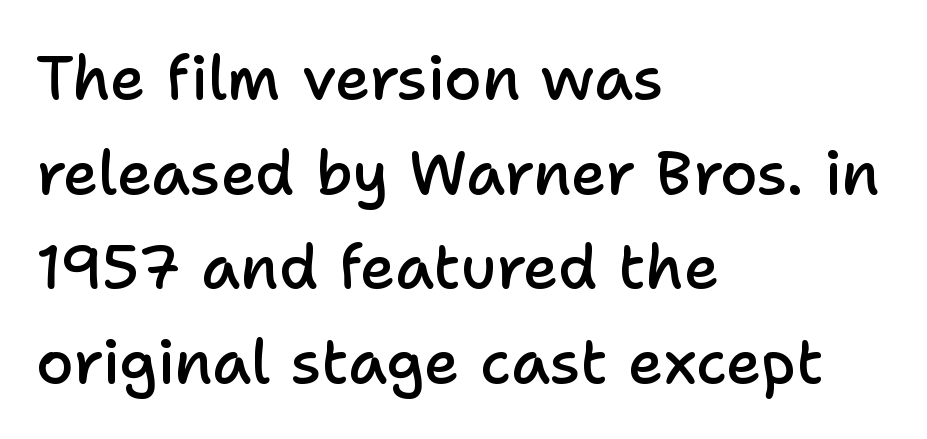
{"serif": "no", "italic": "no", "bold": "semi", "weight": "semibold", "width": "normal", "stroke_contrast": "low", "x_height": "medium", "monospaced": "no", "underline": "no", "align": "left", "line_spacing": "normal", "line_spacing_ratio": 1.55, "letter_spacing": "normal", "letter_spacing_em": 0.0, "glyph_px": 61}
